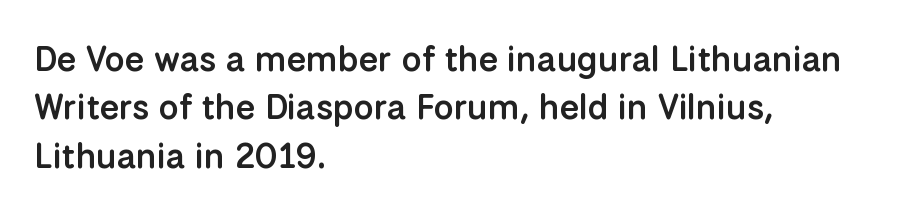
The image shows 35 px semibold sans-serif type, upright; set left-aligned, normal line spacing (1.38x), normal letter spacing, not underlined; low stroke contrast and a medium x-height.
